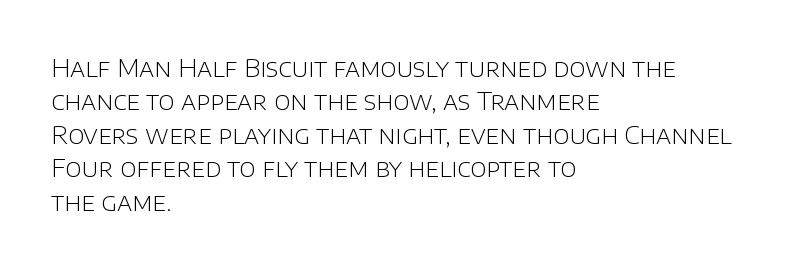
Notice how the stems are strictly vertical — no italics here. Clear beneath every line of the passage. Compared with typical paragraphs, the rows here are spaced about the same. The letters look calm and open, with moderate or lighter stems. Spacing between characters is what you'd get straight out of the box.
